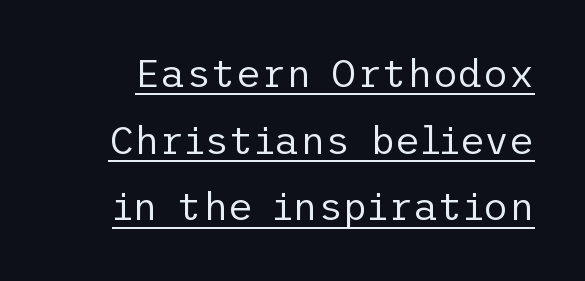
{"serif": "no", "italic": "no", "bold": "no", "weight": "regular", "width": "normal", "stroke_contrast": "low", "x_height": "medium", "underline": "yes", "line_spacing_ratio": 1.71, "letter_spacing": "normal", "letter_spacing_em": 0.0, "glyph_px": 39}
